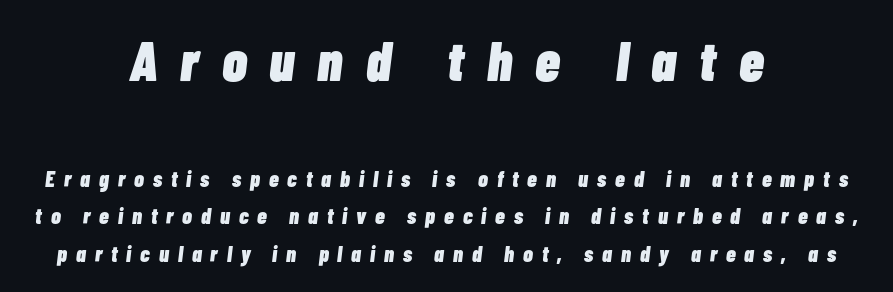
Q: Is the text bold? A: Yes.
Q: Is the text italic (slanted)? A: Yes, it leans right by about 7 degrees.
Q: Is the text underlined? A: No.
Q: How is the paragraph aligned? A: Centered.
Q: Is the spacing between letters normal or unusually wide? A: Unusually wide.
Q: Is the spacing between lines tight, normal or loose? A: Normal.
Q: Which block of text is set in a larger size, the first (top) or the second (bottom)? A: The first (top) one.
Q: Width (condensed, normal, or wide)? A: Condensed.
Q: Stroke contrast? A: Low.
Q: x-height? A: Medium.
Q: Monospaced? A: No.
